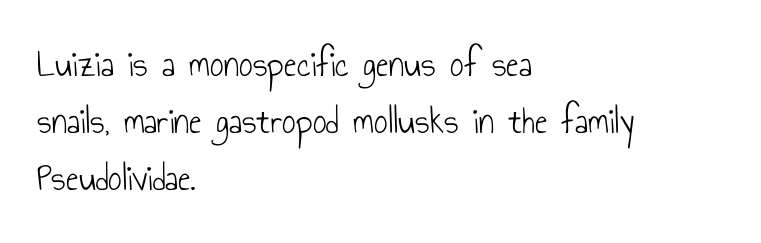
{"serif": "no", "italic": "no", "bold": "no", "weight": "light", "width": "condensed", "stroke_contrast": "low", "x_height": "small", "monospaced": "no", "underline": "no", "align": "left", "line_spacing": "normal", "line_spacing_ratio": 1.5, "letter_spacing": "normal", "letter_spacing_em": 0.0, "glyph_px": 38}
